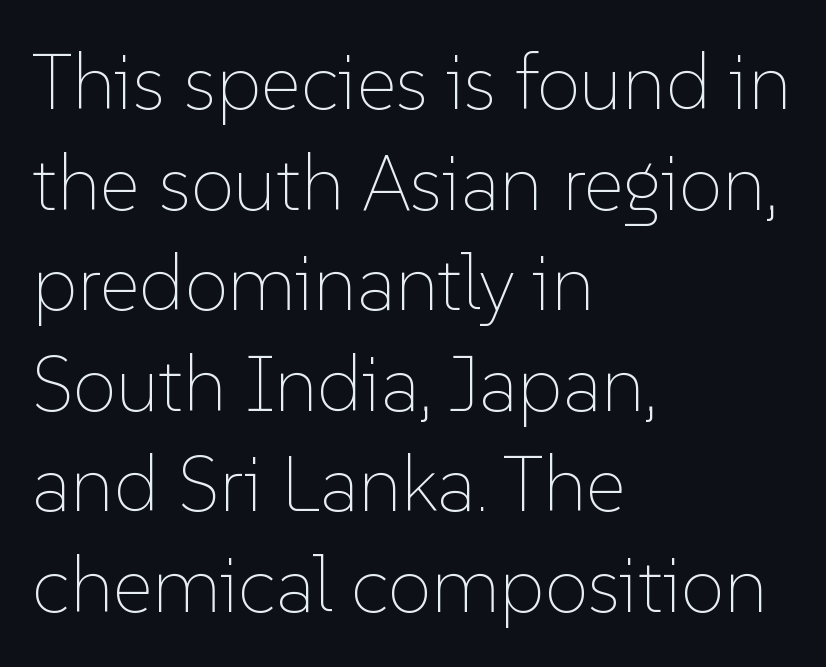
{"italic": "no", "bold": "no", "weight": "thin", "width": "normal", "stroke_contrast": "low", "x_height": "medium", "monospaced": "no", "underline": "no", "align": "left", "line_spacing": "normal", "line_spacing_ratio": 1.29, "letter_spacing": "normal", "letter_spacing_em": 0.0, "glyph_px": 78}
